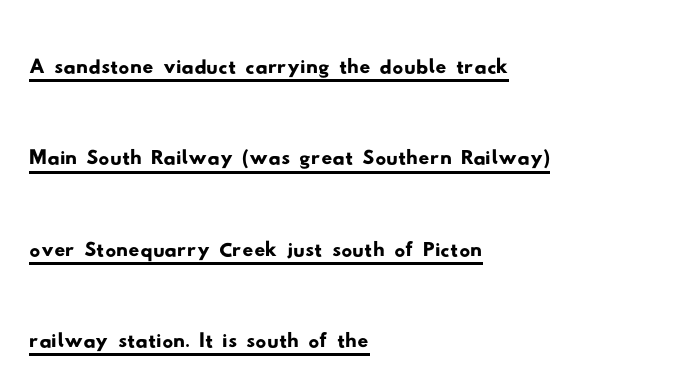
The passage shown has conventional tracking throughout. This is sans-serif lettering, the kind often seen on screens and signage. These lines are rendered in a variable-pitch font. Vertically, the passage feels balanced, rows spaced as you'd expect. The passage is arranged the way most books set body copy — flush left.
